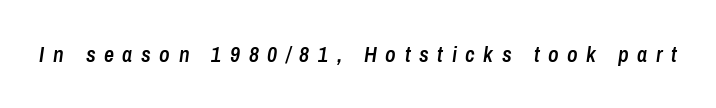
Q: Is the text bold? A: Semi-bold.
Q: Is the text italic (slanted)? A: Yes, it leans right by about 8 degrees.
Q: Is the text underlined? A: No.
Q: Is the spacing between letters normal or unusually wide? A: Unusually wide.
